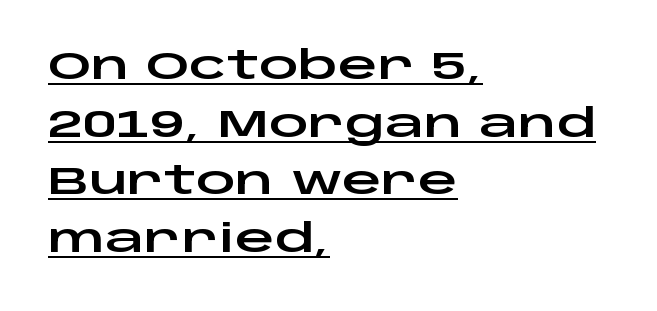
The image shows 39 px wide sans-serif type, upright; set left-aligned, normal line spacing (1.48x), normal letter spacing, underlined; low stroke contrast and a large x-height.
